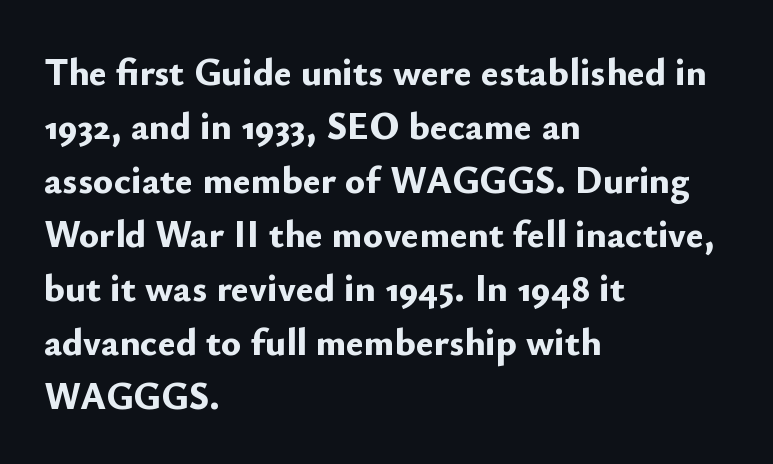
Q: Is the text bold? A: Yes.
Q: Is the text italic (slanted)? A: No, it is upright.
Q: Is the typeface a serif or a sans-serif typeface? A: Sans-serif.
Q: Is the text underlined? A: No.
Q: How is the paragraph aligned? A: Left-aligned.
Q: Is the spacing between letters normal or unusually wide? A: Normal.
Q: Is the spacing between lines tight, normal or loose? A: Normal.
Q: Width (condensed, normal, or wide)? A: Normal.
Q: Stroke contrast? A: Low.
Q: x-height? A: Small.
Q: Monospaced? A: No.
